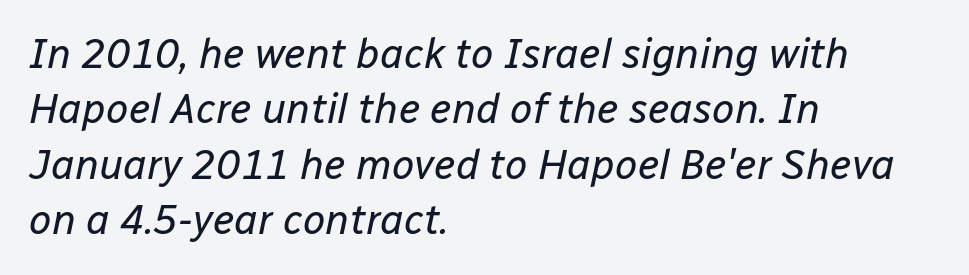
Q: Is the text bold? A: No.
Q: Is the text italic (slanted)? A: Yes, it leans right by about 12 degrees.
Q: Is the text underlined? A: No.
Q: How is the paragraph aligned? A: Left-aligned.
Q: Is the spacing between letters normal or unusually wide? A: Normal.
Q: Is the spacing between lines tight, normal or loose? A: Normal.
Q: Width (condensed, normal, or wide)? A: Normal.
Q: Stroke contrast? A: Low.
Q: x-height? A: Medium.
Q: Monospaced? A: No.
